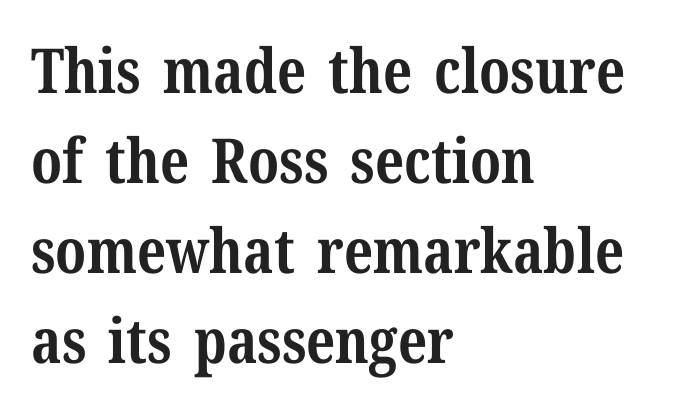
The image shows 62 px bold serif type, upright; set left-aligned, normal line spacing (1.45x), normal letter spacing, not underlined; medium stroke contrast and a medium x-height.
